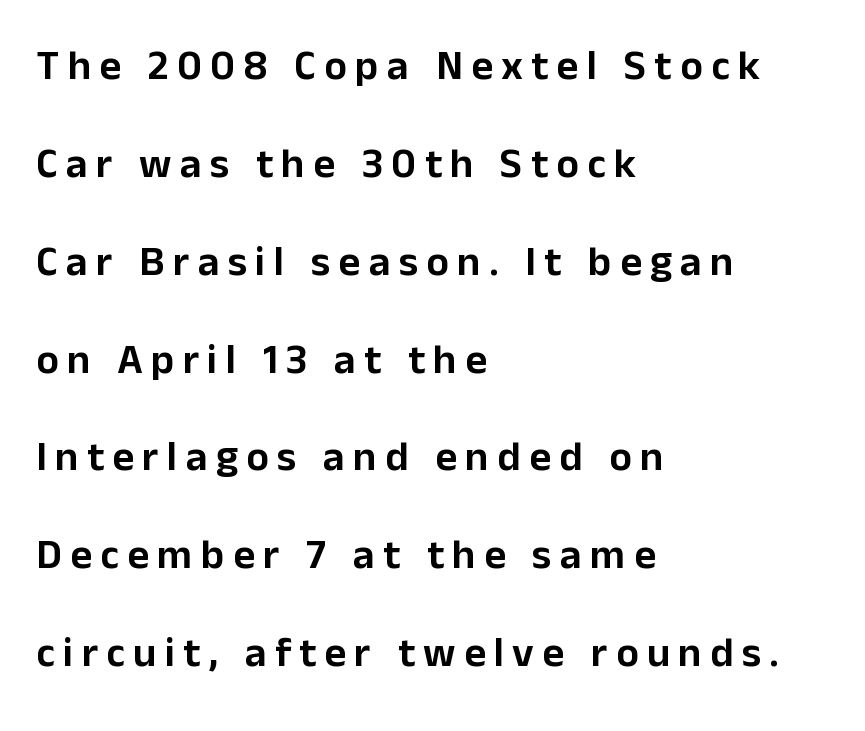
{"serif": "no", "italic": "no", "width": "normal", "stroke_contrast": "low", "x_height": "medium", "monospaced": "no", "underline": "no", "align": "left", "line_spacing": "loose", "line_spacing_ratio": 2.33, "letter_spacing": "wide", "letter_spacing_em": 0.2, "glyph_px": 42}
